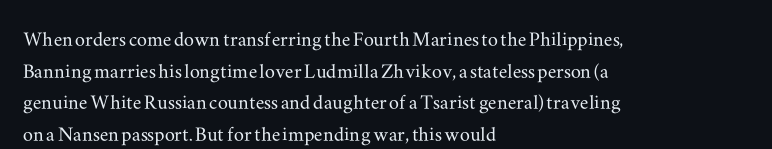
{"italic": "no", "underline": "no", "align": "left", "line_spacing": "normal", "line_spacing_ratio": 1.27, "letter_spacing": "normal", "letter_spacing_em": 0.0, "glyph_px": 25}
